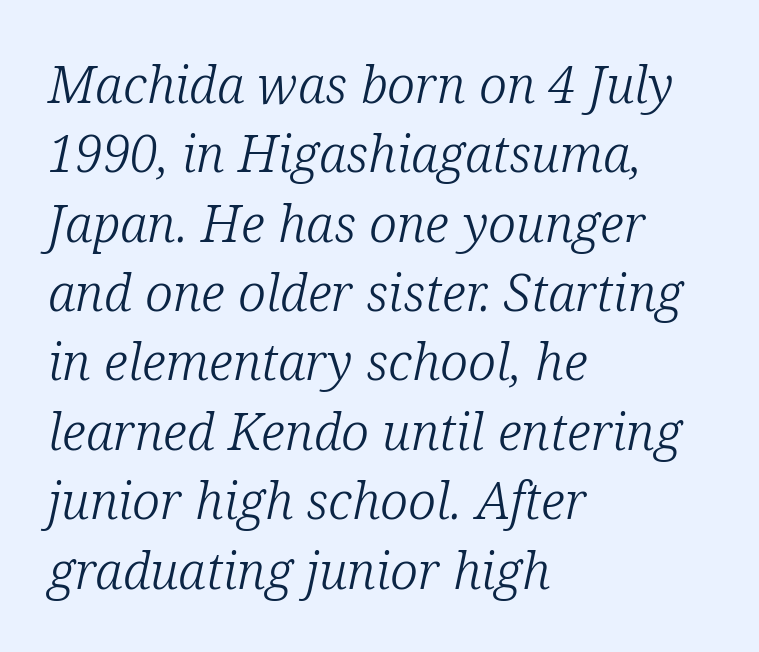
{"serif": "yes", "italic": "yes", "lean": "right", "slant_degrees": 12, "bold": "no", "weight": "light", "width": "normal", "stroke_contrast": "low", "x_height": "medium", "monospaced": "no", "underline": "no", "align": "left", "line_spacing": "normal", "line_spacing_ratio": 1.36, "letter_spacing": "normal", "letter_spacing_em": 0.0, "glyph_px": 51}
